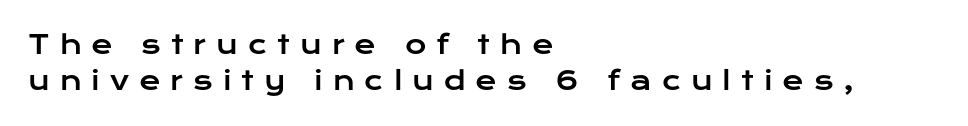
Each row of text sits above clean, open space. The specimen reads as upright at a glance. You could only call the tracking loose — the letters float apart. Left-aligned paragraph, ragged on the right. The rows are spaced the way most documents space them.
